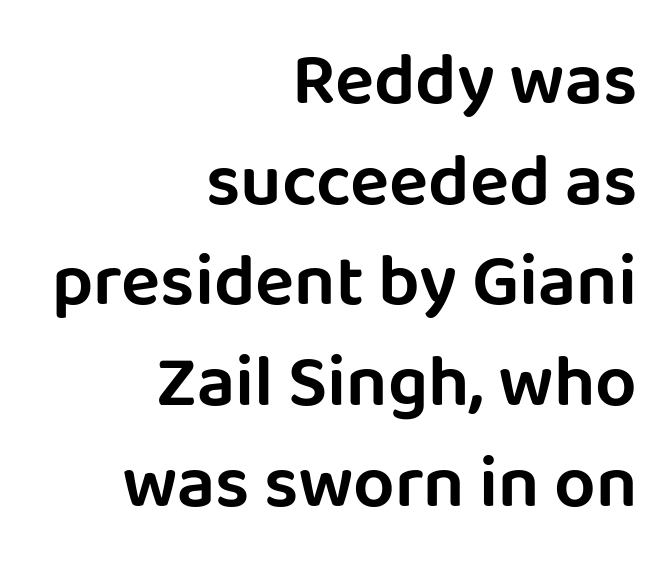
{"serif": "no", "italic": "no", "width": "normal", "stroke_contrast": "low", "x_height": "large", "monospaced": "no", "underline": "no", "align": "right", "line_spacing": "normal", "line_spacing_ratio": 1.38, "letter_spacing": "normal", "letter_spacing_em": 0.0, "glyph_px": 73}
